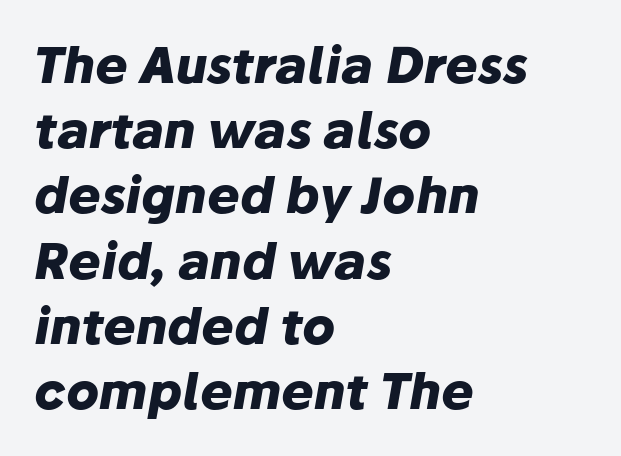
The horizontal fit of the characters is conventional and even. Evenly set lines give the paragraph a standard silhouette. Observe the lean: these are italic letterforms. The space directly below the letters is spotless. The glyphs have the mass of a bold cut.
